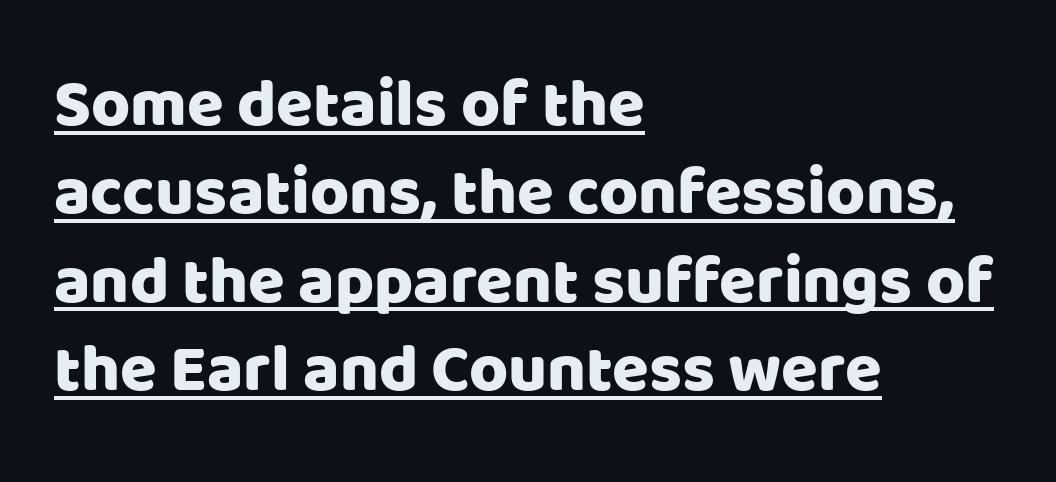
The image shows 67 px sans-serif type, upright; set left-aligned, normal line spacing (1.32x), normal letter spacing, underlined; low stroke contrast and a large x-height.
